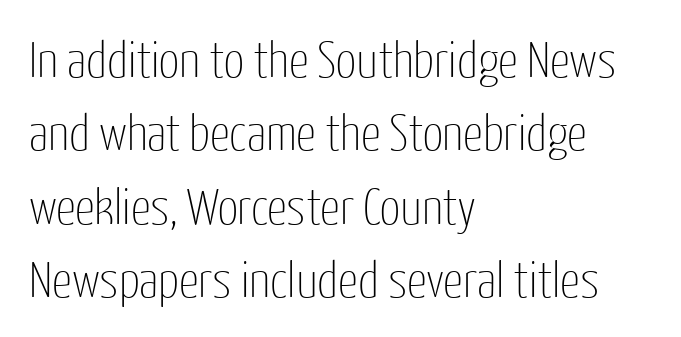
Serifs: no, the terminals of the letterforms are clean. The passage shown is typed in a proportional face where columns would drift. Does the leading feel generous? No, just average. Tall strokes in this sample are plumb rather than angled. The passage is arranged the way most books set body copy — flush left.
